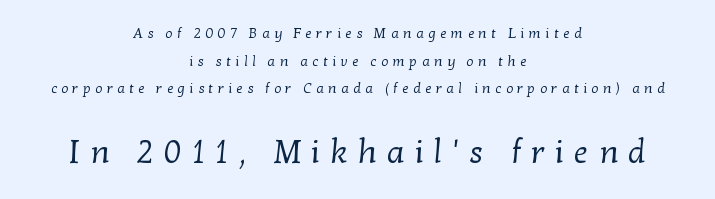
{"serif": "yes", "bold": "no", "weight": "regular", "width": "normal", "stroke_contrast": "low", "x_height": "medium", "monospaced": "no", "underline": "no", "align": "center", "line_spacing": "loose", "line_spacing_ratio": 1.97, "letter_spacing": "wide", "letter_spacing_em": 0.32, "larger_block": "second", "size_ratio": 2.29, "glyph_px": 32}
